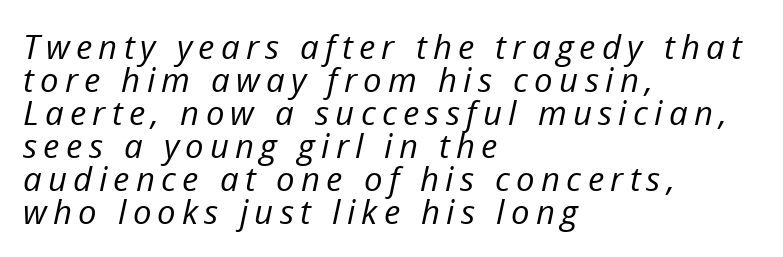
{"italic": "yes", "lean": "right", "slant_degrees": 12, "bold": "no", "weight": "regular", "width": "normal", "stroke_contrast": "low", "x_height": "medium", "monospaced": "no", "underline": "no", "align": "left", "line_spacing": "tight", "line_spacing_ratio": 1.0, "glyph_px": 33}
